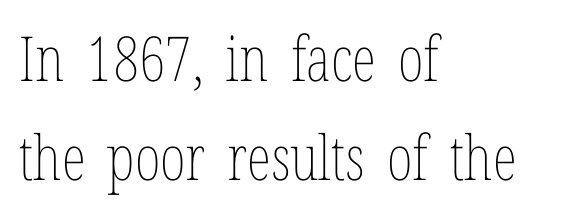
Q: Is the text bold? A: No.
Q: Is the text italic (slanted)? A: No, it is upright.
Q: Is the text underlined? A: No.
Q: How is the paragraph aligned? A: Left-aligned.
Q: Is the spacing between letters normal or unusually wide? A: Normal.
Q: Is the spacing between lines tight, normal or loose? A: Normal.
Q: Width (condensed, normal, or wide)? A: Condensed.
Q: Stroke contrast? A: Low.
Q: x-height? A: Medium.
Q: Monospaced? A: No.
